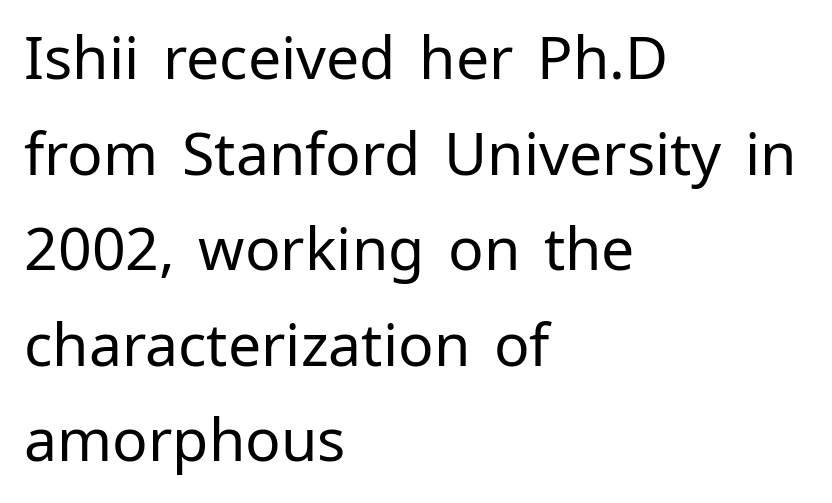
{"serif": "no", "italic": "no", "bold": "no", "weight": "regular", "width": "normal", "stroke_contrast": "low", "x_height": "medium", "monospaced": "no", "underline": "no", "align": "left", "line_spacing": "normal", "line_spacing_ratio": 1.62, "letter_spacing": "normal", "letter_spacing_em": 0.0, "glyph_px": 59}
